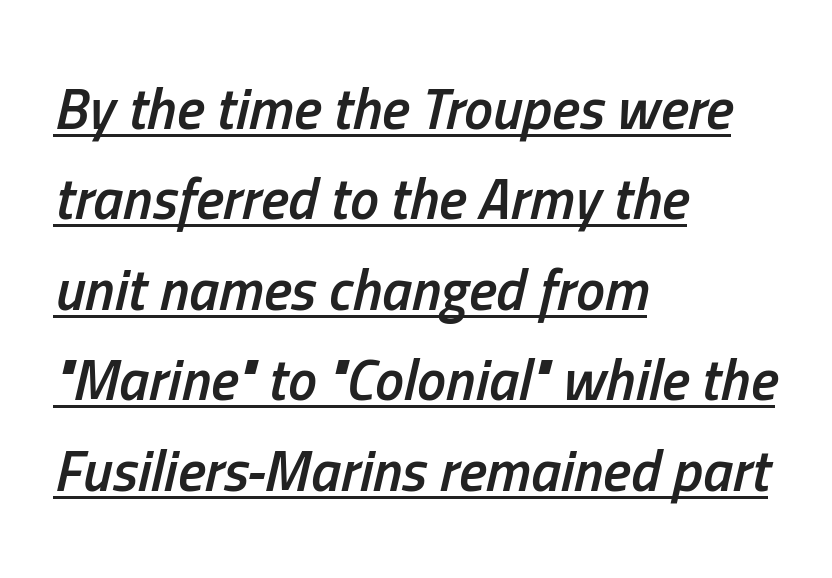
Each line of the rendering has a horizontal stroke beneath the glyphs. The passage shown is typed in a proportional face where columns would drift. Short note: letters normally spaced. Characters are canted at an angle relative to the baseline's perpendicular. These lines sit exactly where default settings would place them.
